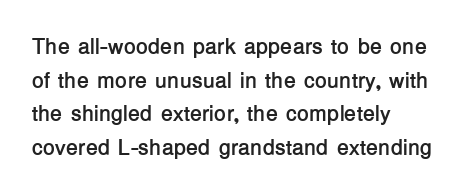
Q: Is the text bold? A: Yes.
Q: Is the text italic (slanted)? A: No, it is upright.
Q: Is the text underlined? A: No.
Q: How is the paragraph aligned? A: Left-aligned.
Q: Is the spacing between letters normal or unusually wide? A: Normal.
Q: Is the spacing between lines tight, normal or loose? A: Normal.
